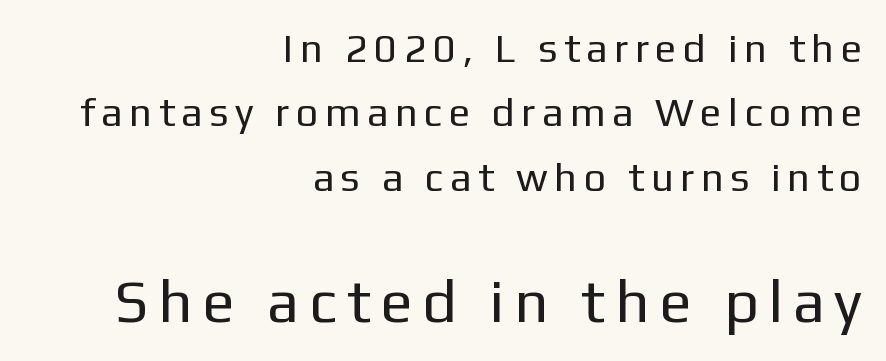
{"serif": "no", "italic": "no", "bold": "no", "weight": "regular", "width": "normal", "stroke_contrast": "low", "x_height": "medium", "monospaced": "no", "underline": "no", "align": "right", "line_spacing": "normal", "line_spacing_ratio": 1.61, "larger_block": "second", "size_ratio": 1.5, "glyph_px": 60}
